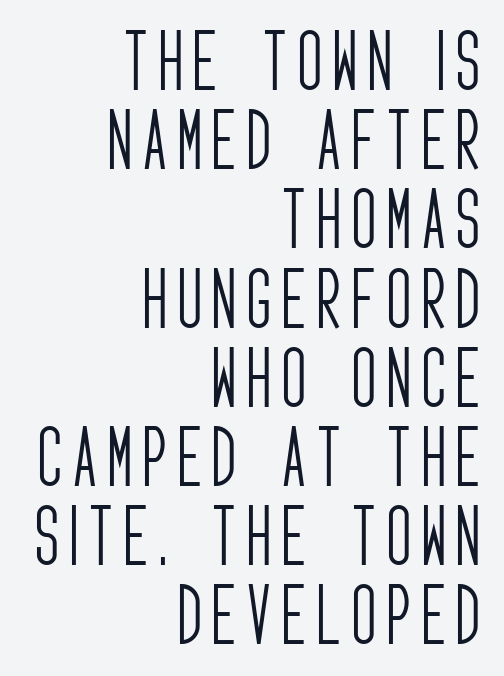
The image shows 66 px light, condensed sans-serif type, upright; set right-aligned, line spacing 1.2x, not underlined; low stroke contrast and a large x-height.
